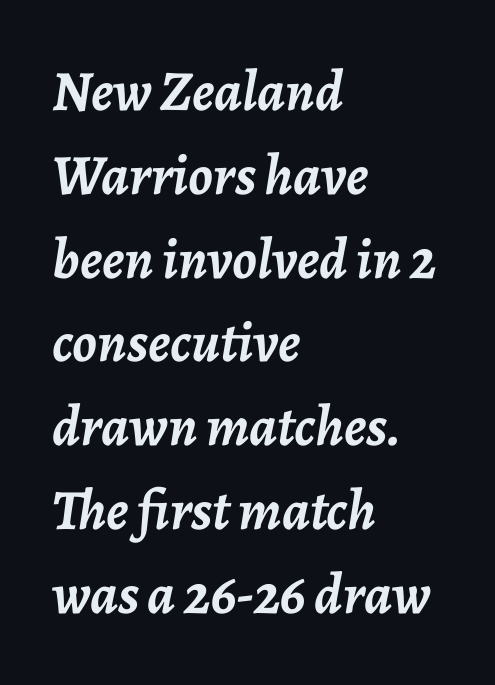
{"italic": "yes", "lean": "right", "slant_degrees": 7, "bold": "yes", "weight": "semibold", "width": "normal", "stroke_contrast": "low", "x_height": "medium", "monospaced": "no", "underline": "no", "align": "left", "line_spacing": "normal", "line_spacing_ratio": 1.47, "letter_spacing": "normal", "letter_spacing_em": 0.0, "glyph_px": 57}
